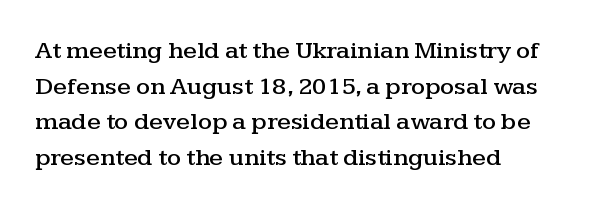
{"italic": "no", "underline": "no", "align": "left", "line_spacing": "normal", "line_spacing_ratio": 1.43, "letter_spacing": "normal", "letter_spacing_em": 0.0, "glyph_px": 25}
